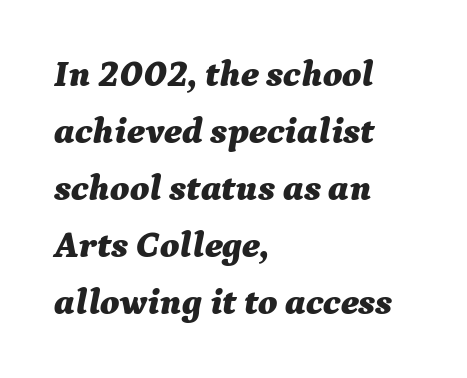
{"italic": "yes", "lean": "right", "slant_degrees": 9, "bold": "yes", "weight": "bold", "width": "normal", "stroke_contrast": "medium", "x_height": "medium", "monospaced": "no", "underline": "no", "align": "left", "line_spacing": "normal", "line_spacing_ratio": 1.54, "letter_spacing": "normal", "letter_spacing_em": 0.0, "glyph_px": 37}
